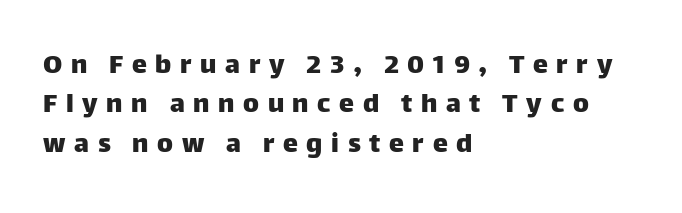
Q: Is the text italic (slanted)? A: No, it is upright.
Q: Is the typeface a serif or a sans-serif typeface? A: Sans-serif.
Q: Is the text underlined? A: No.
Q: How is the paragraph aligned? A: Left-aligned.
Q: Is the spacing between letters normal or unusually wide? A: Unusually wide.
Q: Is the spacing between lines tight, normal or loose? A: Normal.
Q: Width (condensed, normal, or wide)? A: Normal.
Q: Stroke contrast? A: Low.
Q: x-height? A: Large.
Q: Monospaced? A: No.
